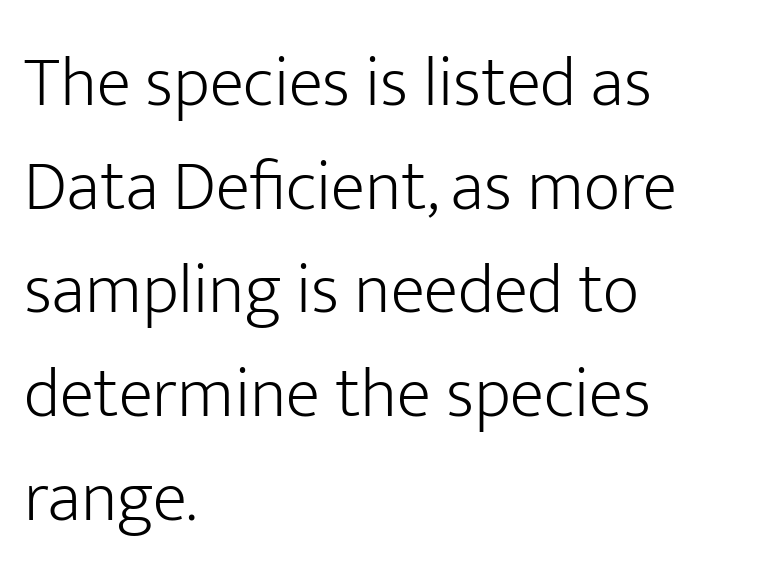
The compositor pushed each line to the left boundary. The rendering uses natural spacing where letterforms have individual widths. Stems and bowls with no extra thickness — not bold. Stroke terminals: plain, sans-serif.
